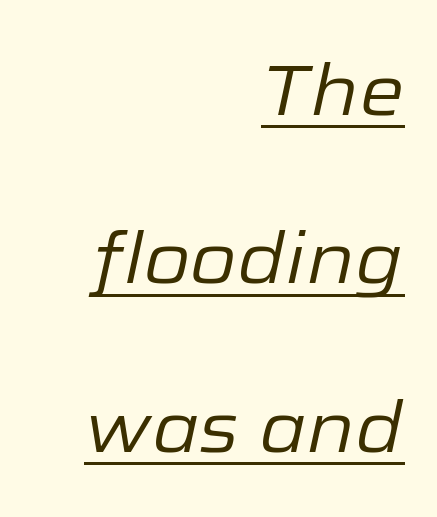
Successive baselines arrive slowly, with a big drop between each. Students, observe the line beneath the letters — that is underlining. The rag falls on the left side of this text block. This sample uses an oblique cut, with every glyph tilted off the vertical. Note the varied advance widths — an 'i' is clearly narrower than an 'm'.
